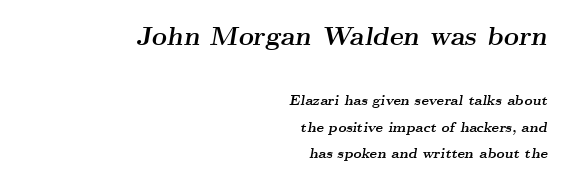
Q: Is the text bold? A: Yes.
Q: Is the text italic (slanted)? A: Yes, it leans right by about 9 degrees.
Q: Is the text underlined? A: No.
Q: How is the paragraph aligned? A: Right-aligned.
Q: Is the spacing between letters normal or unusually wide? A: Normal.
Q: Is the spacing between lines tight, normal or loose? A: Loose.
Q: Which block of text is set in a larger size, the first (top) or the second (bottom)? A: The first (top) one.
